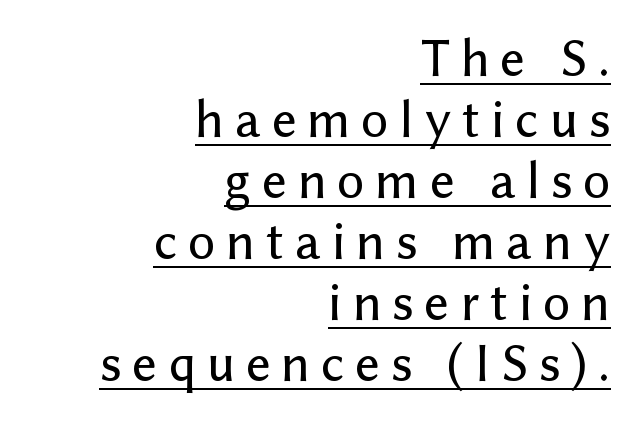
Notice how descenders almost collide with the ascenders below — that's tight leading. To sum up the face: it is a sans, with no serifs. Loose tracking; the words dissolve into strings of separated letters. In designer terms, the underline attribute is active on this setting. You can tell it's not italic because the verticals are truly vertical. These lines stack with their right ends in a neat column.
